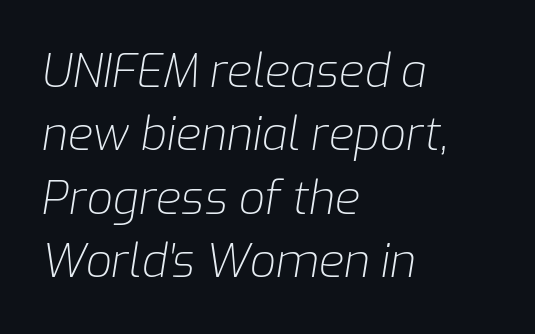
The image shows 46 px light type, italic (leaning right); set left-aligned, normal line spacing (1.38x), normal letter spacing, not underlined; low stroke contrast and a medium x-height.
